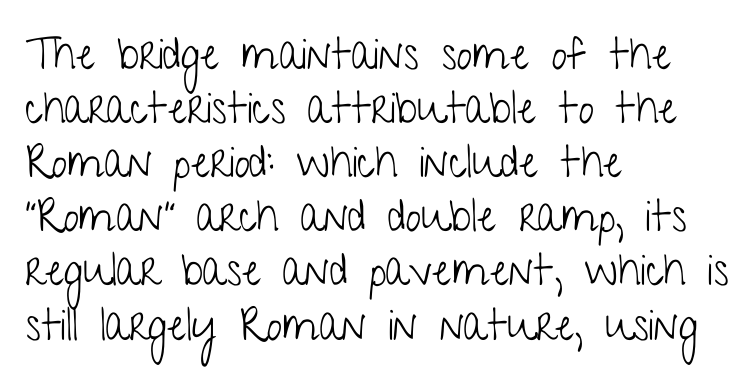
Bold? No — there's no thickening of the strokes. The paragraph shown leans on its left margin. The face used here is proportionally spaced, like ordinary book or web type. The space beneath each line is pristine and unruled. Regarding serifs, this sample does without them. Compared with typical body copy, the letter spacing here is the same.
